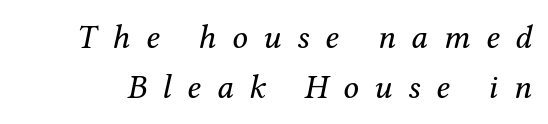
{"serif": "yes", "italic": "yes", "lean": "right", "slant_degrees": 12, "bold": "no", "weight": "regular", "width": "normal", "stroke_contrast": "medium", "x_height": "medium", "monospaced": "no", "underline": "no", "line_spacing": "normal", "line_spacing_ratio": 1.46, "letter_spacing": "wide", "letter_spacing_em": 0.46, "glyph_px": 34}
